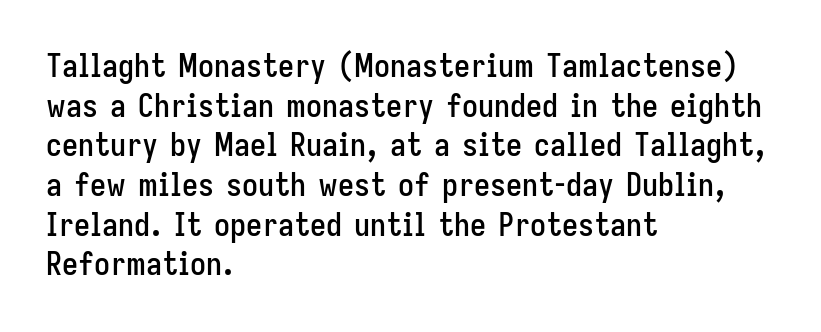
The image shows 32 px condensed sans-serif type, upright; set left-aligned, line spacing 1.24x, normal letter spacing, not underlined; low stroke contrast and a medium x-height.
